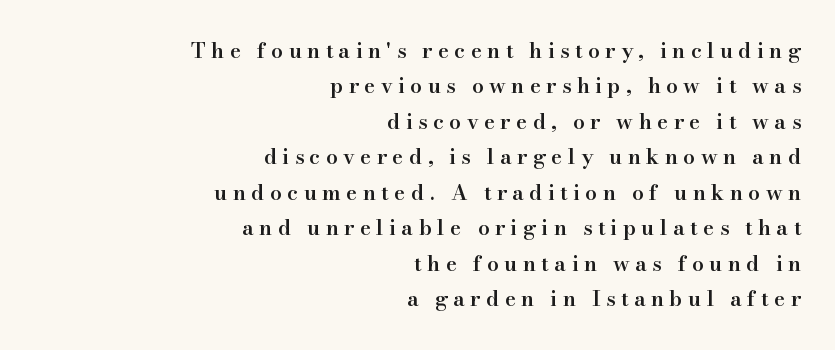
Check under the words: just untouched page. Leftover space on each line is placed entirely before the opening word. Honestly, the letter spacing is so wide it's the main thing you notice. This block has exactly the height ordinary leading produces. When letters stand straight like this, we call the style roman or upright. As a designer I'd log this as weight 600, semibold.
